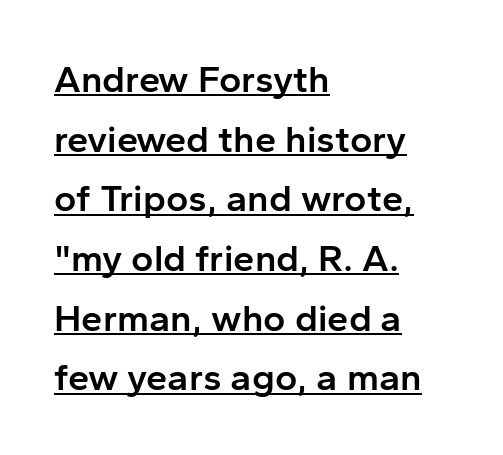
{"serif": "no", "italic": "no", "bold": "semi", "weight": "semibold", "width": "normal", "stroke_contrast": "low", "x_height": "medium", "monospaced": "no", "underline": "yes", "align": "left", "line_spacing": "normal", "line_spacing_ratio": 1.57, "letter_spacing": "normal", "letter_spacing_em": 0.0, "glyph_px": 38}
